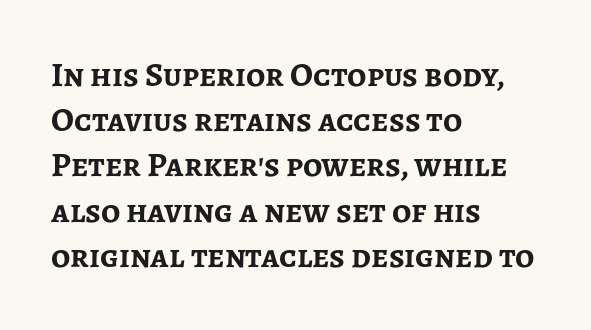
Underlining? Definitely not there. Posture: vertical. In terms of letterform style, serifs are entirely absent. In CSS terms this would be text-align: left.
